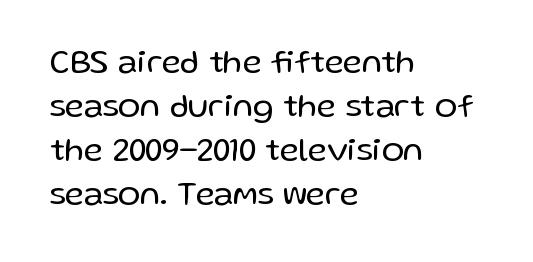
{"serif": "no", "italic": "no", "bold": "no", "weight": "regular", "width": "normal", "stroke_contrast": "low", "x_height": "medium", "monospaced": "no", "underline": "no", "align": "left", "line_spacing": "normal", "line_spacing_ratio": 1.33, "letter_spacing": "normal", "letter_spacing_em": 0.0, "glyph_px": 33}
